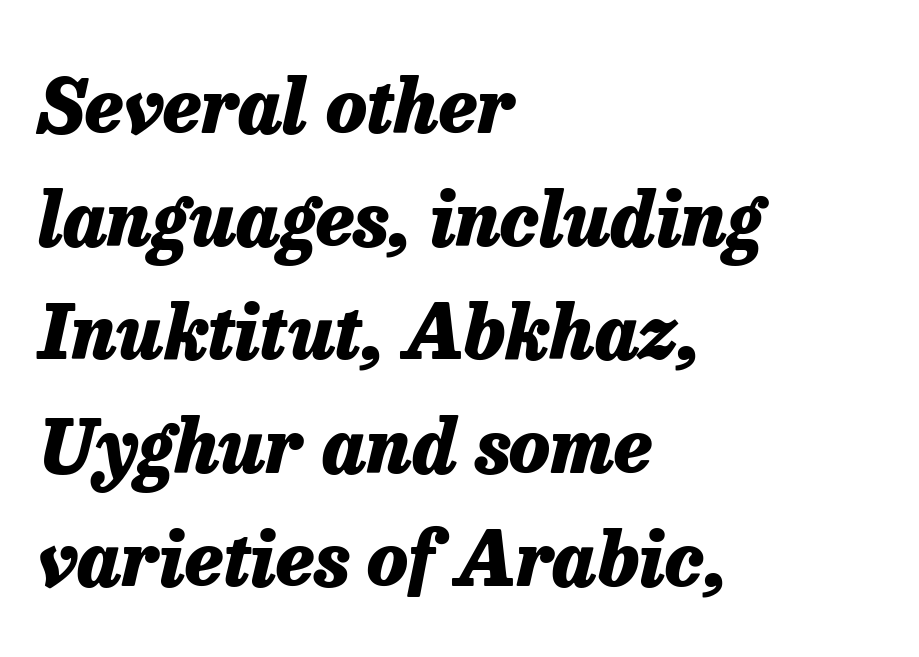
The image shows 75 px heavy type, italic (leaning right); set left-aligned, normal line spacing (1.51x), normal letter spacing, not underlined; low stroke contrast and a medium x-height.
